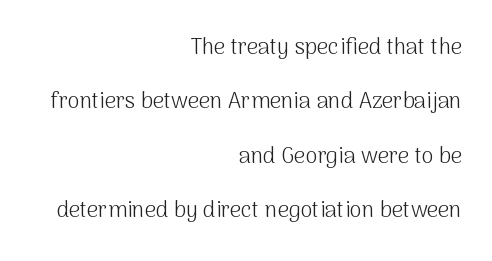
Q: Is the text bold? A: No.
Q: Is the text italic (slanted)? A: No, it is upright.
Q: Is the text underlined? A: No.
Q: How is the paragraph aligned? A: Right-aligned.
Q: Is the spacing between letters normal or unusually wide? A: Normal.
Q: Is the spacing between lines tight, normal or loose? A: Loose.
